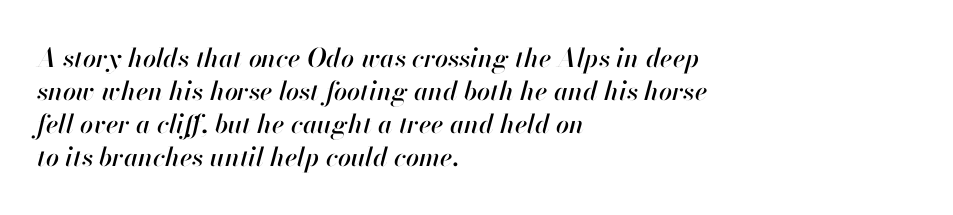
{"italic": "yes", "lean": "right", "slant_degrees": 13, "underline": "no", "align": "left", "line_spacing": "normal", "line_spacing_ratio": 1.27, "letter_spacing": "normal", "letter_spacing_em": 0.0, "glyph_px": 26}
